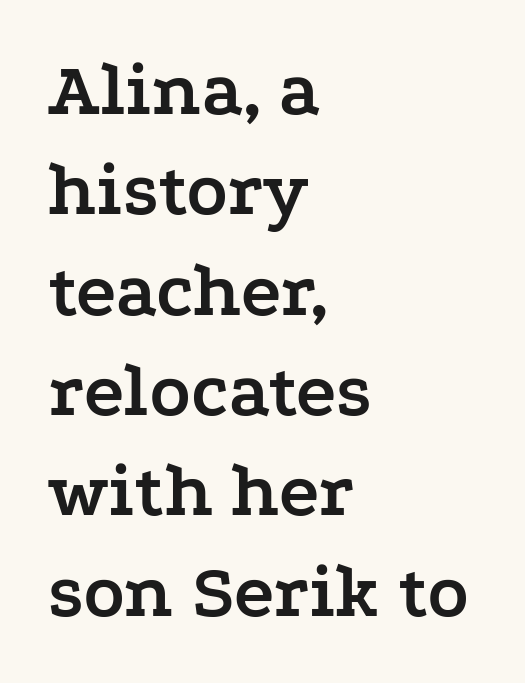
The image shows 76 px semibold, wide serif type, upright; set left-aligned, normal line spacing (1.32x), normal letter spacing, not underlined; low stroke contrast and a medium x-height.
